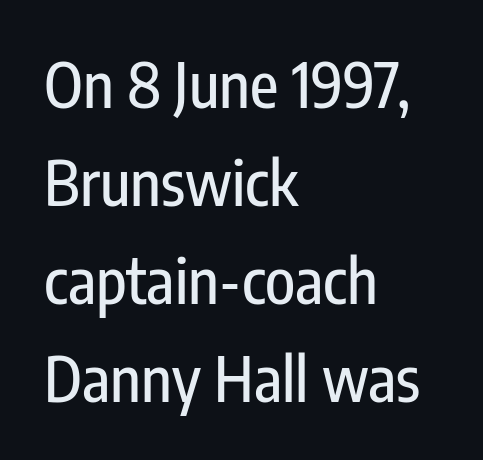
{"serif": "no", "italic": "no", "width": "condensed", "stroke_contrast": "low", "x_height": "medium", "monospaced": "no", "underline": "no", "align": "left", "line_spacing": "normal", "line_spacing_ratio": 1.58, "letter_spacing": "normal", "letter_spacing_em": 0.0, "glyph_px": 62}
